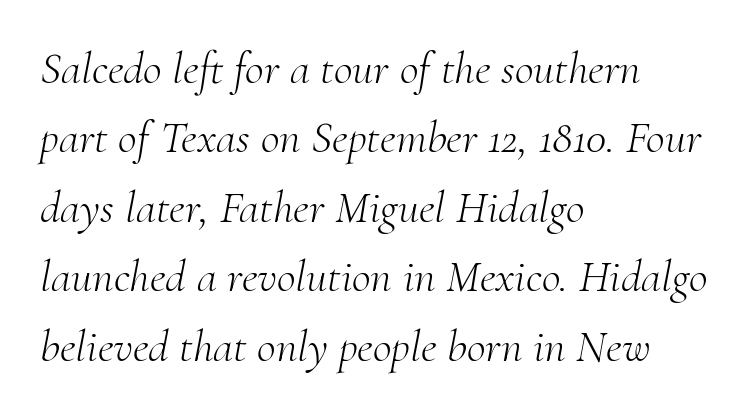
{"serif": "yes", "italic": "yes", "lean": "right", "slant_degrees": 10, "bold": "no", "weight": "light", "width": "normal", "stroke_contrast": "medium", "x_height": "small", "monospaced": "no", "underline": "no", "align": "left", "line_spacing": "normal", "line_spacing_ratio": 1.51, "letter_spacing": "normal", "letter_spacing_em": 0.0, "glyph_px": 46}
